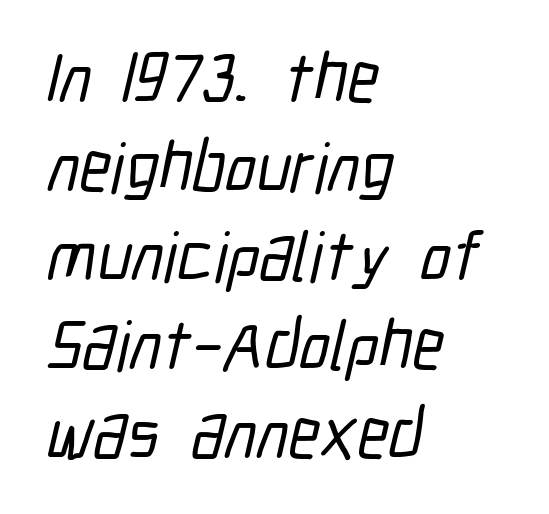
Q: Is the typeface a serif or a sans-serif typeface? A: Sans-serif.
Q: Is the text underlined? A: No.
Q: How is the paragraph aligned? A: Left-aligned.
Q: Is the spacing between letters normal or unusually wide? A: Normal.
Q: Is the spacing between lines tight, normal or loose? A: Normal.
Q: Width (condensed, normal, or wide)? A: Condensed.
Q: Stroke contrast? A: Low.
Q: x-height? A: Medium.
Q: Monospaced? A: No.
